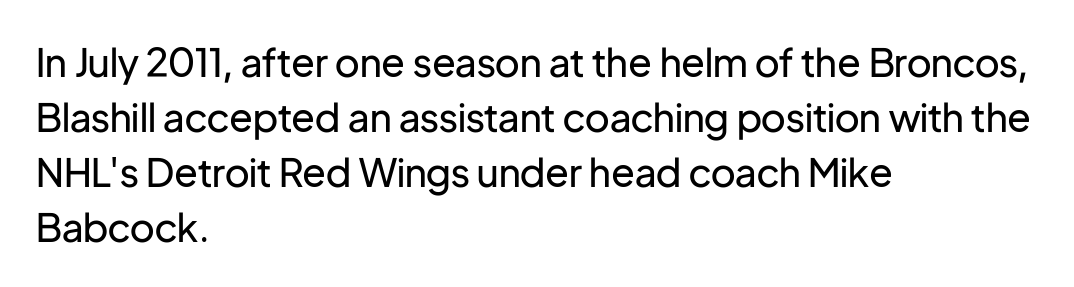
{"serif": "no", "italic": "no", "bold": "no", "weight": "regular", "width": "normal", "stroke_contrast": "low", "x_height": "medium", "monospaced": "no", "underline": "no", "align": "left", "line_spacing": "normal", "line_spacing_ratio": 1.41, "letter_spacing": "normal", "letter_spacing_em": 0.0, "glyph_px": 39}
